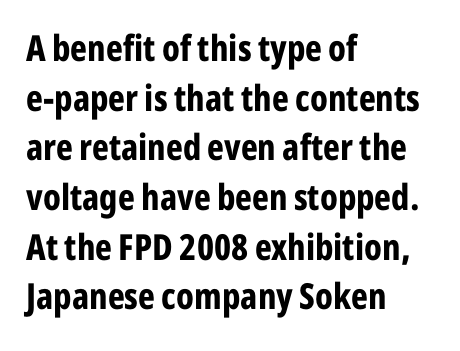
This sample uses a sans-serif face. A student would call this left alignment; a typographer would say flush left, rag right. Vertical strokes here are truly vertical. The string is rendered with underlining switched off. Leading: standard. Spacing verdict: proportional, widths tailored to each character.
